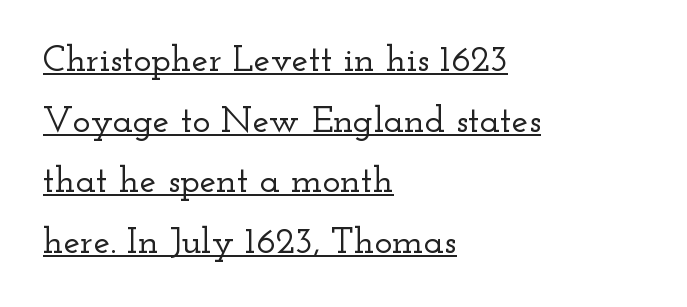
{"serif": "yes", "italic": "no", "width": "wide", "stroke_contrast": "low", "x_height": "small", "monospaced": "no", "underline": "yes", "align": "left", "line_spacing": "normal", "line_spacing_ratio": 1.64, "letter_spacing": "normal", "letter_spacing_em": 0.0, "glyph_px": 37}
